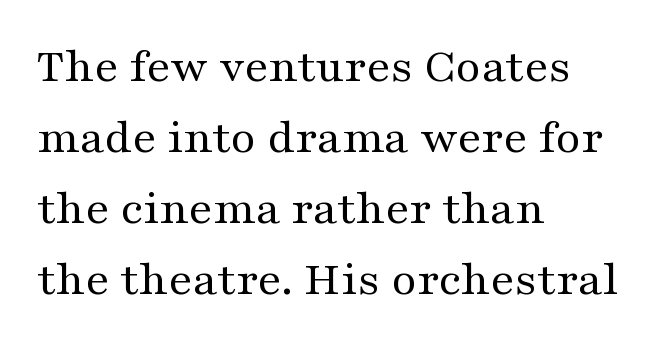
The image shows 49 px regular-weight, wide serif type, upright; set left-aligned, normal line spacing (1.45x), normal letter spacing, not underlined; medium stroke contrast and a medium x-height.
